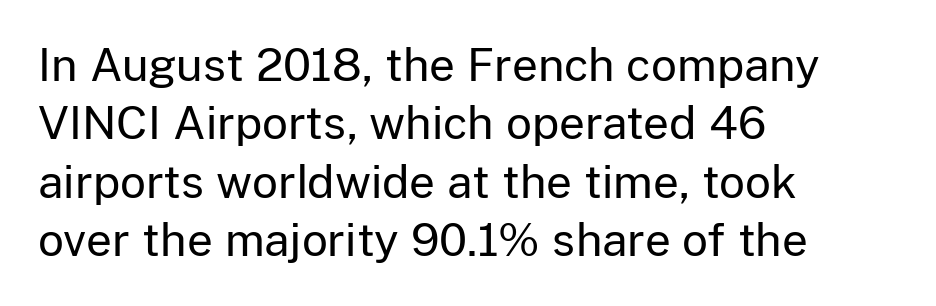
The image shows 45 px regular-weight sans-serif type, upright; set left-aligned, normal line spacing (1.3x), normal letter spacing, not underlined; low stroke contrast and a medium x-height.
